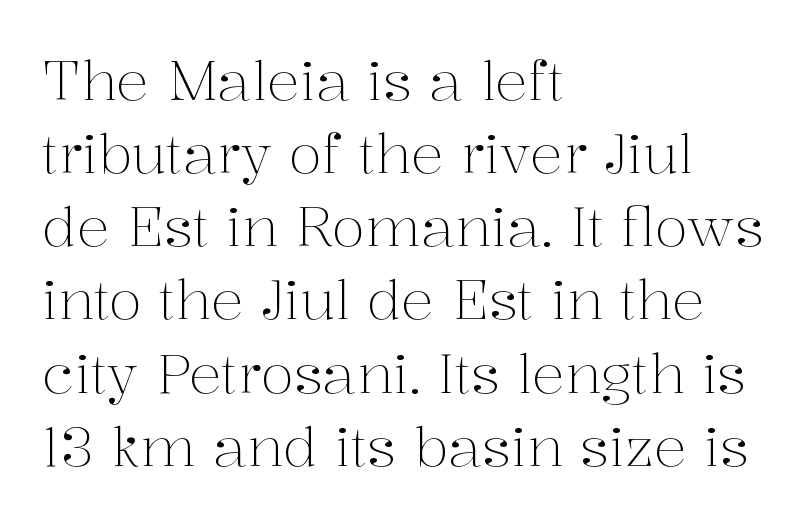
Q: Is the text bold? A: No.
Q: Is the text italic (slanted)? A: No, it is upright.
Q: Is the typeface a serif or a sans-serif typeface? A: Serif.
Q: Is the text underlined? A: No.
Q: How is the paragraph aligned? A: Left-aligned.
Q: Is the spacing between letters normal or unusually wide? A: Normal.
Q: Is the spacing between lines tight, normal or loose? A: Normal.
Q: Width (condensed, normal, or wide)? A: Normal.
Q: Stroke contrast? A: Medium.
Q: x-height? A: Medium.
Q: Monospaced? A: No.
